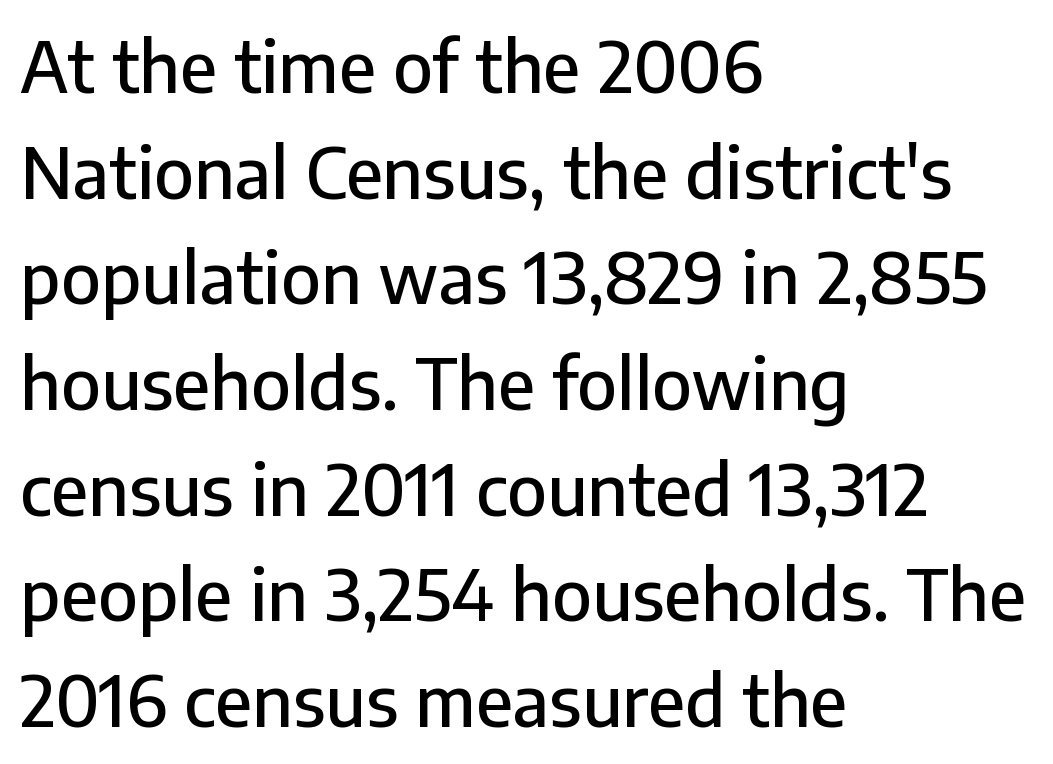
Q: Is the text italic (slanted)? A: No, it is upright.
Q: Is the typeface a serif or a sans-serif typeface? A: Sans-serif.
Q: Is the text underlined? A: No.
Q: How is the paragraph aligned? A: Left-aligned.
Q: Is the spacing between letters normal or unusually wide? A: Normal.
Q: Is the spacing between lines tight, normal or loose? A: Normal.
Q: Width (condensed, normal, or wide)? A: Normal.
Q: Stroke contrast? A: Low.
Q: x-height? A: Medium.
Q: Monospaced? A: No.
